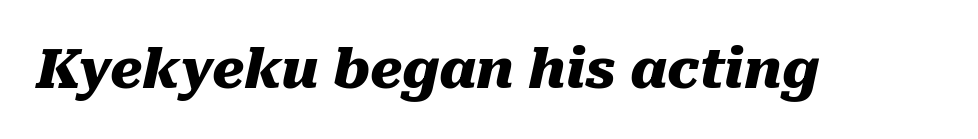
The image shows 54 px heavy type, italic (leaning right); set normal letter spacing, not underlined; medium stroke contrast and a medium x-height.
